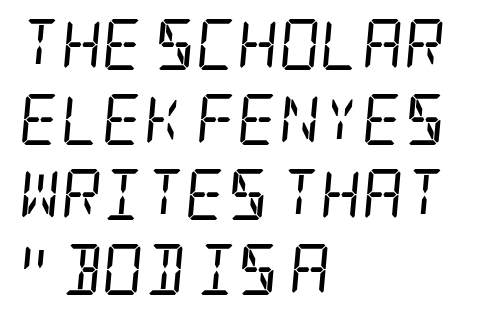
The image shows 51 px regular-weight, condensed serif type, italic (leaning right); set left-aligned, normal line spacing (1.47x), normal letter spacing, not underlined; low stroke contrast and a large x-height.
